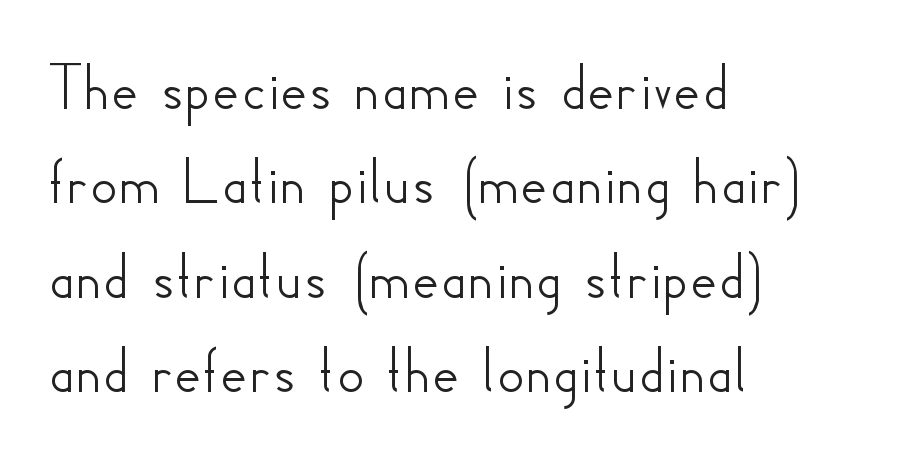
{"serif": "no", "italic": "no", "width": "normal", "stroke_contrast": "low", "x_height": "small", "monospaced": "no", "underline": "no", "align": "left", "line_spacing": "normal", "line_spacing_ratio": 1.41, "letter_spacing": "normal", "letter_spacing_em": 0.0, "glyph_px": 67}
